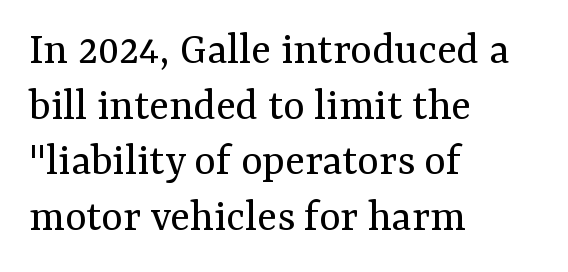
The image shows 46 px regular-weight serif type, upright; set left-aligned, line spacing 1.21x, normal letter spacing, not underlined; medium stroke contrast and a medium x-height.
